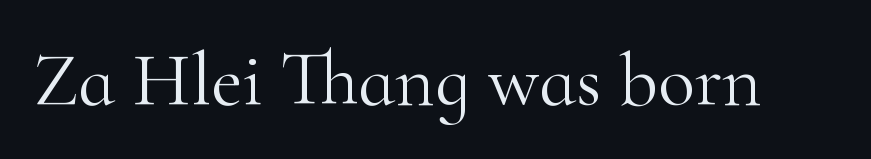
Q: Is the text bold? A: No.
Q: Is the text italic (slanted)? A: No, it is upright.
Q: Is the typeface a serif or a sans-serif typeface? A: Serif.
Q: Is the text underlined? A: No.
Q: Is the spacing between letters normal or unusually wide? A: Normal.
Q: Width (condensed, normal, or wide)? A: Normal.
Q: Stroke contrast? A: High.
Q: x-height? A: Small.
Q: Monospaced? A: No.
